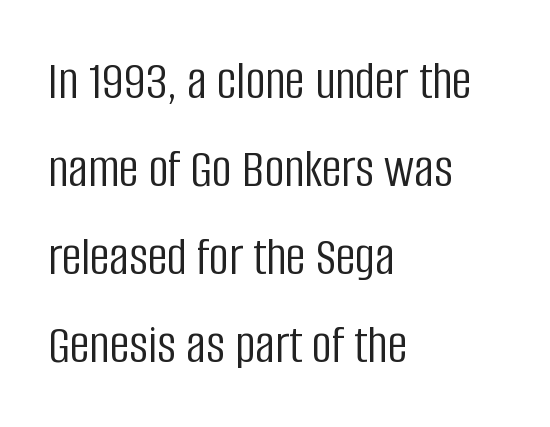
{"serif": "no", "italic": "no", "bold": "no", "weight": "light", "width": "condensed", "stroke_contrast": "low", "x_height": "large", "monospaced": "no", "underline": "no", "align": "left", "line_spacing": "normal", "line_spacing_ratio": 1.6, "letter_spacing": "normal", "letter_spacing_em": 0.0, "glyph_px": 55}
